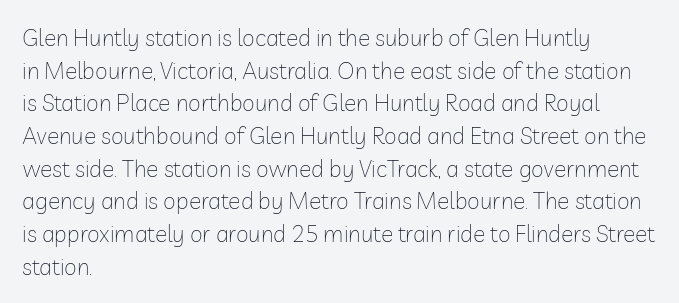
Characters follow at the spacing the type designer built in. The letterforms sit at book weight or below. Rendered with straight, roman letterforms. The rows are spaced the way most documents space them. The strip under each line holds only bare page.
